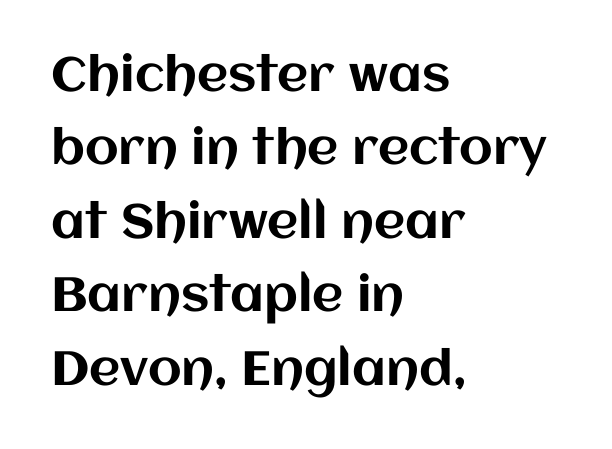
{"italic": "no", "width": "normal", "stroke_contrast": "medium", "x_height": "large", "monospaced": "no", "underline": "no", "align": "left", "line_spacing": "normal", "line_spacing_ratio": 1.53, "letter_spacing": "normal", "letter_spacing_em": 0.0, "glyph_px": 48}
